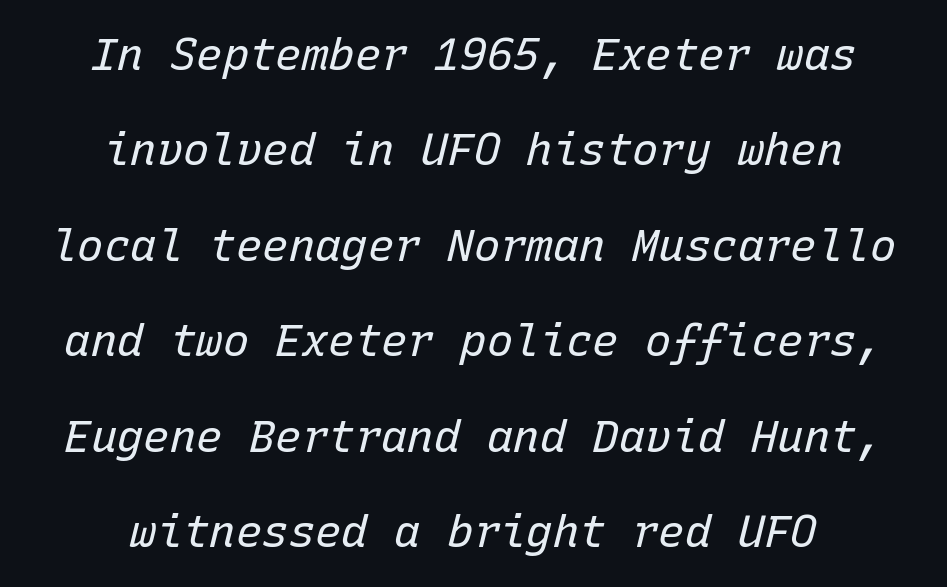
Is the block centered? Yes — each line is placed symmetrically about the middle. The strokes carry an ordinary text weight at most. This rendering features lettering with no underline. The rendering uses a large line-height, opening up the rows. A typesetter would mark this as italic. You could count columns in this text — the font is strictly monospaced.
